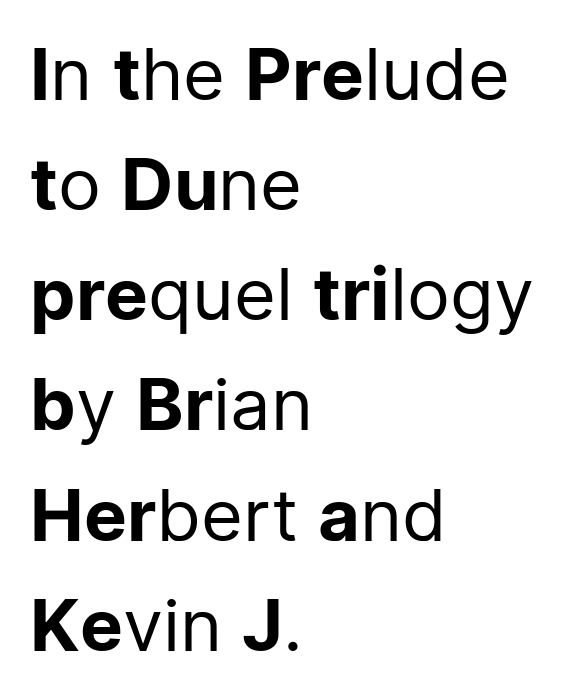
{"serif": "no", "italic": "no", "bold": "no", "weight": "regular", "width": "normal", "stroke_contrast": "low", "x_height": "medium", "monospaced": "no", "underline": "no", "align": "left", "line_spacing": "normal", "line_spacing_ratio": 1.53, "letter_spacing": "normal", "letter_spacing_em": 0.0, "glyph_px": 72}
